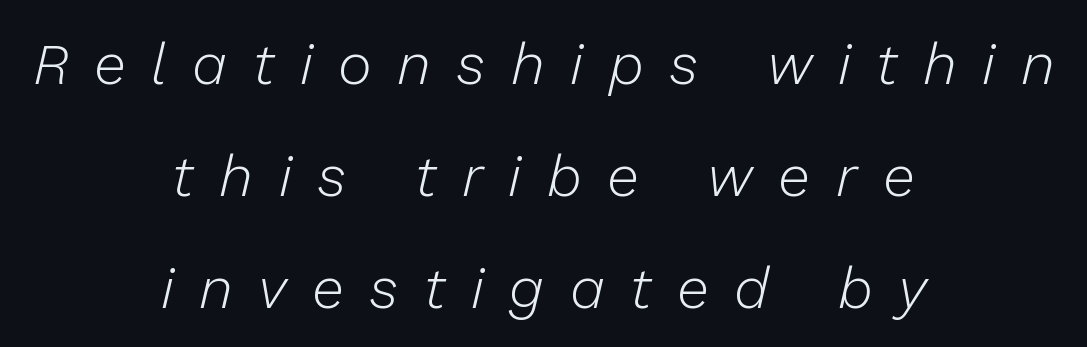
Check under the words: just untouched page. This sample uses an oblique cut, with every glyph tilted off the vertical. These lines have a slow, spaced-out rhythm from letter to letter. Weight: in the light-to-regular range. Note the varied advance widths — an 'i' is clearly narrower than an 'm'.
